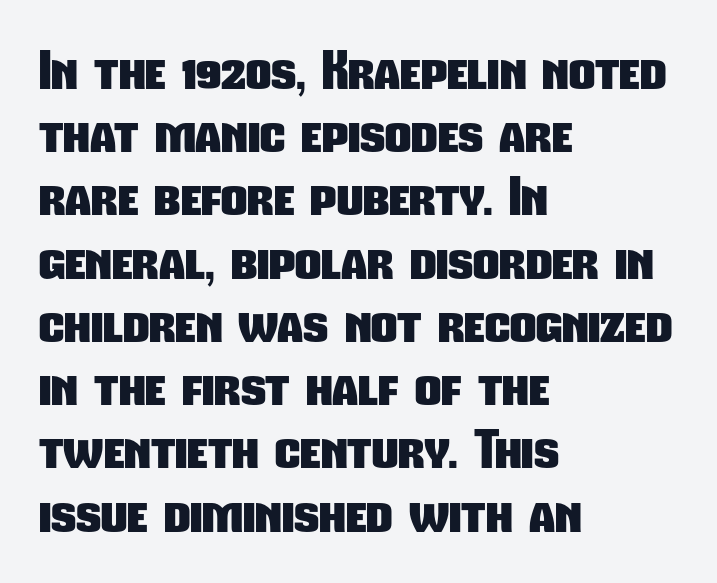
{"serif": "no", "bold": "yes", "weight": "heavy", "width": "condensed", "stroke_contrast": "low", "x_height": "medium", "monospaced": "no", "underline": "no", "align": "left", "line_spacing_ratio": 1.24, "letter_spacing": "normal", "letter_spacing_em": 0.0, "glyph_px": 51}
